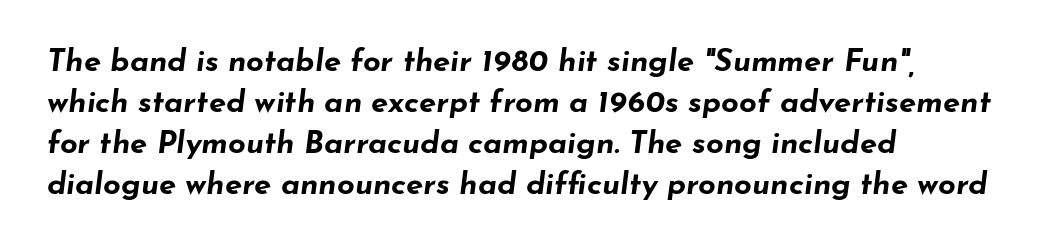
This sample has the flowing, uneven cadence of proportional lettering. The text carries the slant typical of an italic or oblique font. I'd describe the lettering as bold — thick and assertive. Only glyphs here, with clear space below each row. The paragraph has a hard left edge and a soft right edge. Baseline-to-baseline distance is the conventional proportion of letter height.
